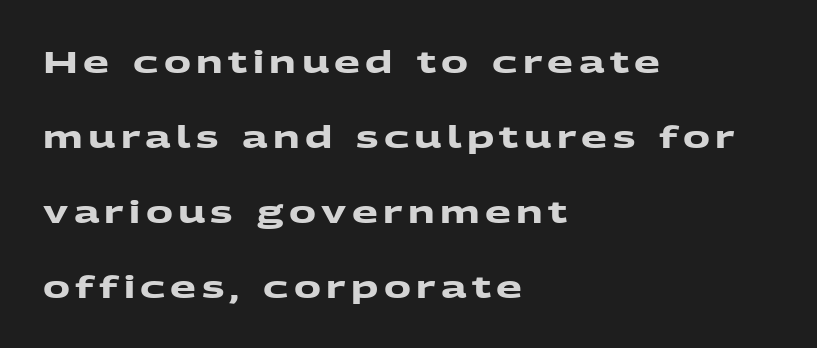
The image shows 30 px heavy, wide sans-serif type; set left-aligned, loose line spacing (2.5x), not underlined; medium stroke contrast and a medium x-height.
